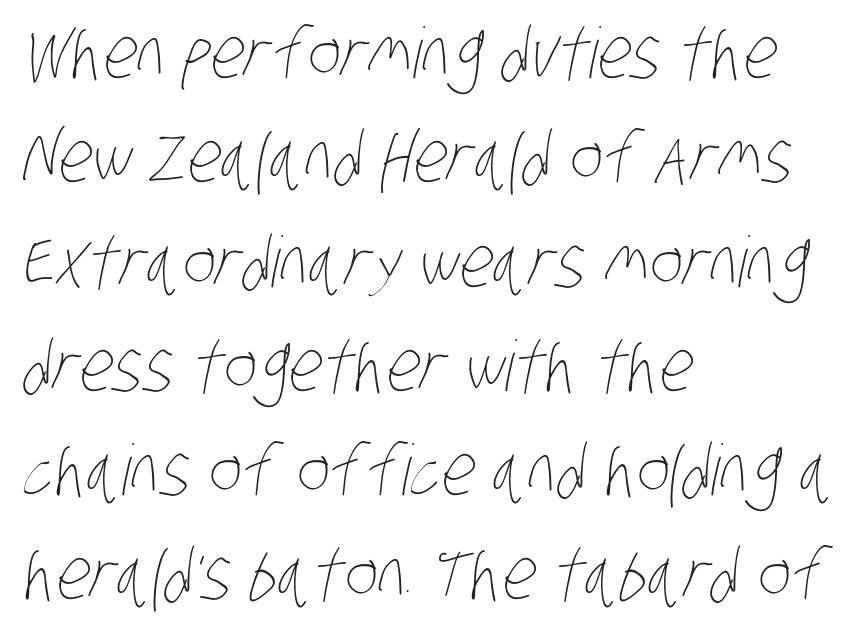
The image shows 70 px thin, condensed type; set left-aligned, normal line spacing (1.49x), normal letter spacing, not underlined; low stroke contrast and a large x-height.
